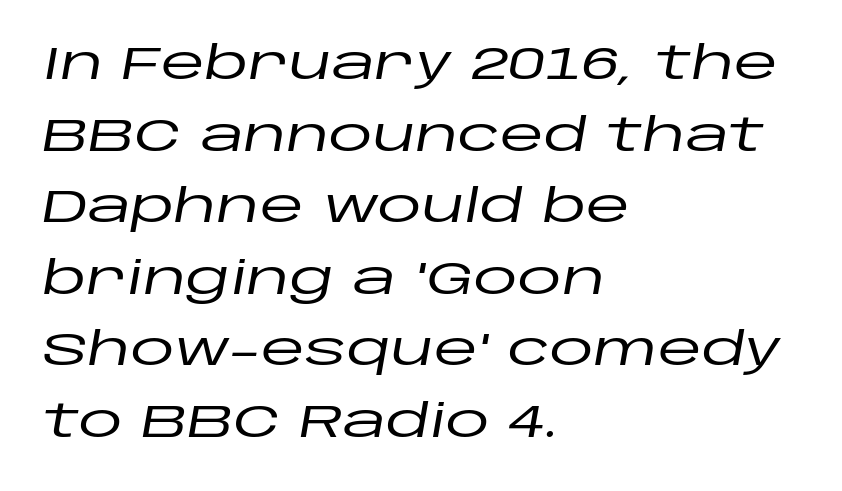
{"italic": "yes", "lean": "right", "slant_degrees": 10, "width": "wide", "stroke_contrast": "low", "x_height": "large", "monospaced": "no", "underline": "no", "align": "left", "line_spacing": "normal", "line_spacing_ratio": 1.59, "letter_spacing": "normal", "letter_spacing_em": 0.0, "glyph_px": 45}
